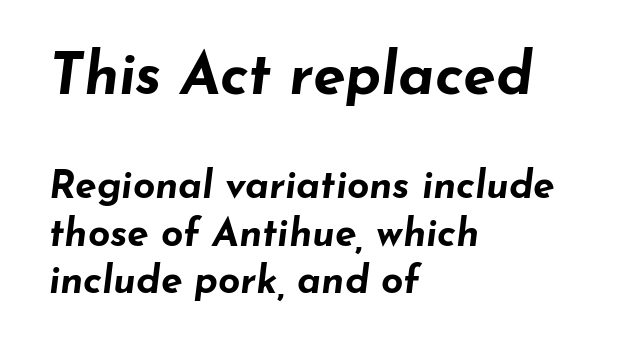
The image shows 59 px bold, wide type, italic (leaning right); set left-aligned, line spacing 1.22x, normal letter spacing, not underlined; the first (top) block is 1.51x larger; low stroke contrast and a small x-height.
